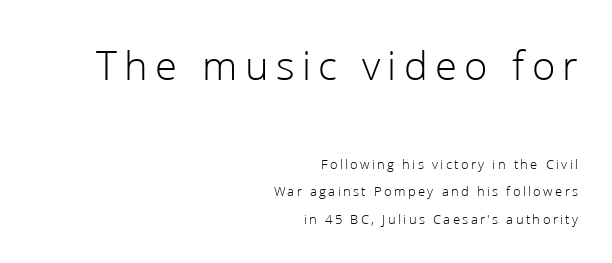
The image shows 43 px light sans-serif type, upright; set right-aligned, loose line spacing (1.98x), not underlined; the first (top) block is 3.07x larger; low stroke contrast and a medium x-height.
